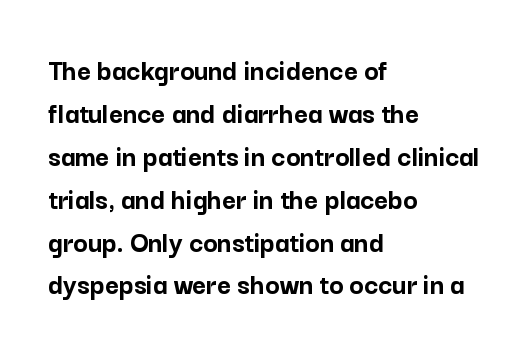
{"serif": "no", "italic": "no", "bold": "yes", "weight": "semibold", "width": "normal", "stroke_contrast": "low", "x_height": "medium", "monospaced": "no", "underline": "no", "align": "left", "line_spacing": "normal", "line_spacing_ratio": 1.43, "letter_spacing": "normal", "letter_spacing_em": 0.0, "glyph_px": 30}
